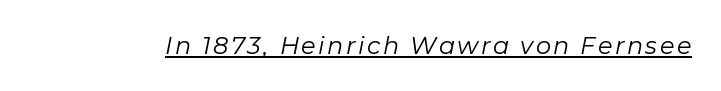
{"italic": "yes", "lean": "right", "slant_degrees": 11, "bold": "no", "underline": "yes", "glyph_px": 24}
